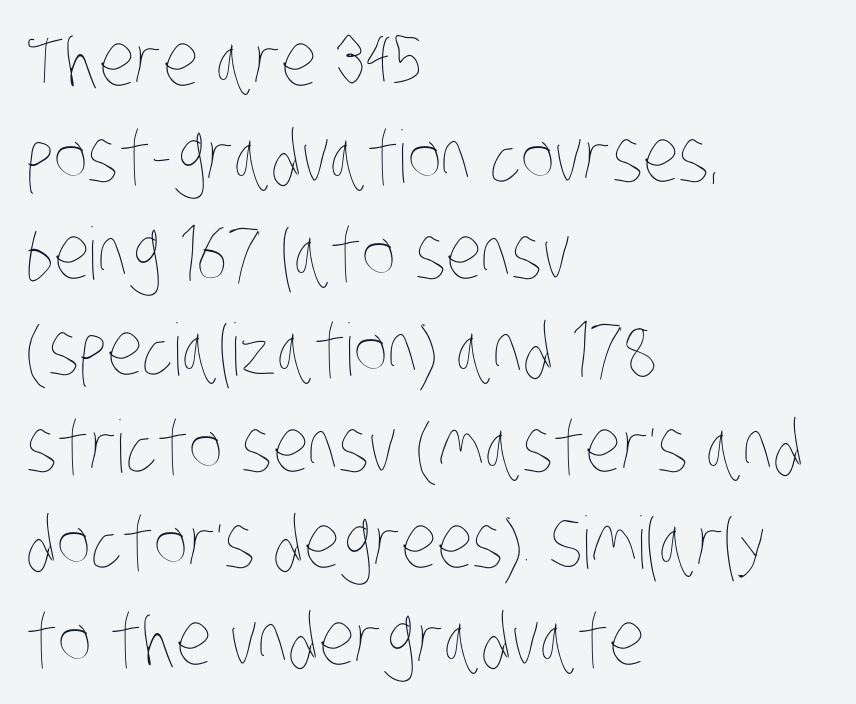
Q: Is the text bold? A: No.
Q: Is the text underlined? A: No.
Q: How is the paragraph aligned? A: Left-aligned.
Q: Is the spacing between letters normal or unusually wide? A: Normal.
Q: Is the spacing between lines tight, normal or loose? A: Normal.
Q: Width (condensed, normal, or wide)? A: Condensed.
Q: Stroke contrast? A: Low.
Q: x-height? A: Large.
Q: Monospaced? A: No.
